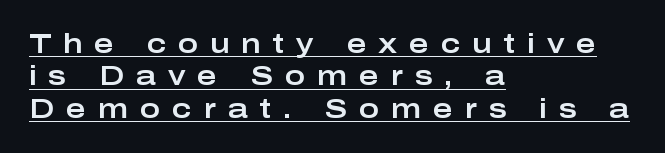
The image shows 27 px text type, upright; set left-aligned, line spacing 1.2x, unusually wide letter spacing (+0.44 em), underlined.
